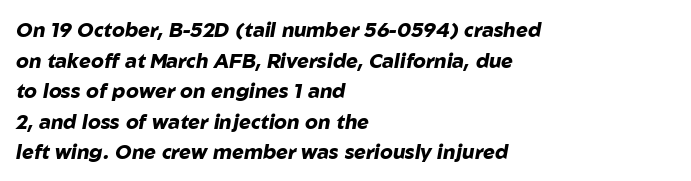
The image shows 20 px bold type, italic (leaning right); set left-aligned, normal line spacing (1.53x), normal letter spacing, not underlined.
